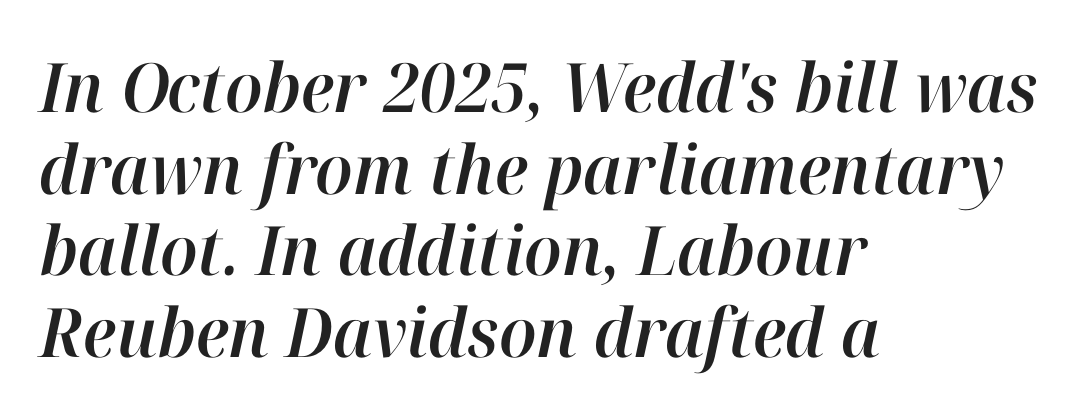
{"italic": "yes", "lean": "right", "slant_degrees": 12, "width": "normal", "stroke_contrast": "high", "x_height": "medium", "monospaced": "no", "underline": "no", "align": "left", "line_spacing_ratio": 1.2, "letter_spacing": "normal", "letter_spacing_em": 0.0, "glyph_px": 68}
